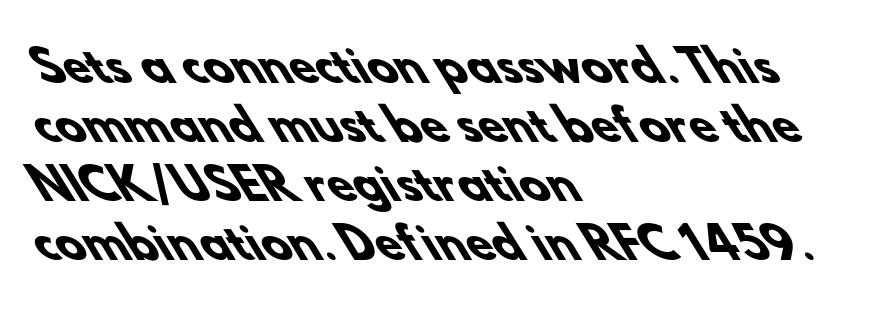
Horizontal alignment here is leftward, the default for most running prose. Horizontal bands of white between lines are of average thickness. The type is set solid horizontally, with unmodified tracking. The rendering uses natural spacing where letterforms have individual widths. Chunky letters — that's bold for sure. The font family rendered here belongs to the sans-serif group.
